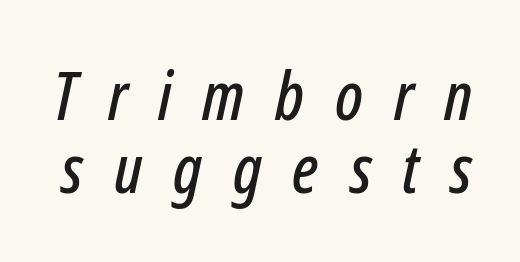
The image shows 67 px condensed type, italic (leaning right); set tight line spacing (1.09x), unusually wide letter spacing (+0.46 em), not underlined; low stroke contrast and a medium x-height.
